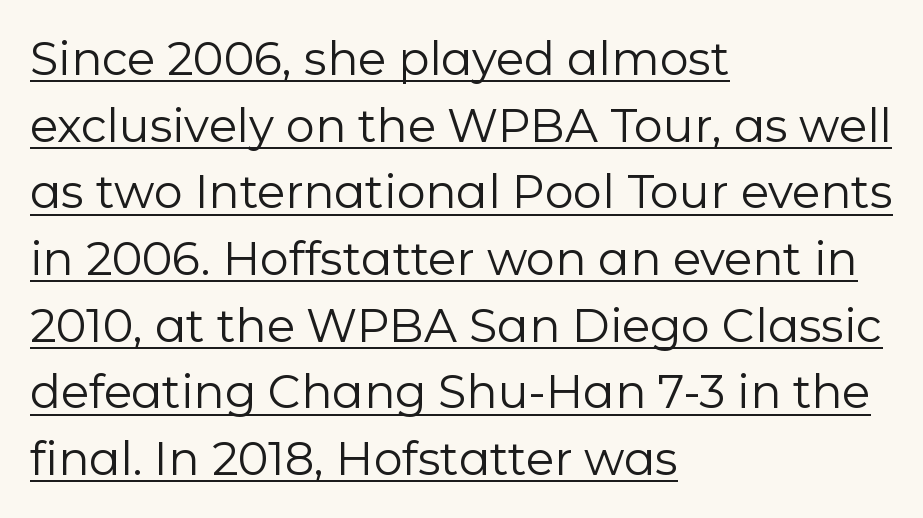
{"serif": "no", "italic": "no", "bold": "no", "weight": "regular", "width": "normal", "stroke_contrast": "low", "x_height": "medium", "monospaced": "no", "underline": "yes", "align": "left", "line_spacing": "normal", "line_spacing_ratio": 1.45, "letter_spacing": "normal", "letter_spacing_em": 0.0, "glyph_px": 46}
